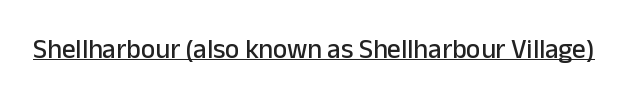
In terms of letterspacing, this is plain default setting. Ascenders rise straight up at ninety degrees. Underline: present.
